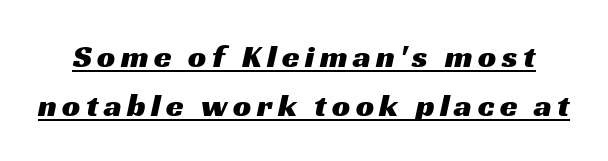
Glance below the letters and you will spot a drawn line. The face used here is proportionally spaced, like ordinary book or web type. What kind of face is this? One without serifs — a sans. The designer left line spacing at the default.
